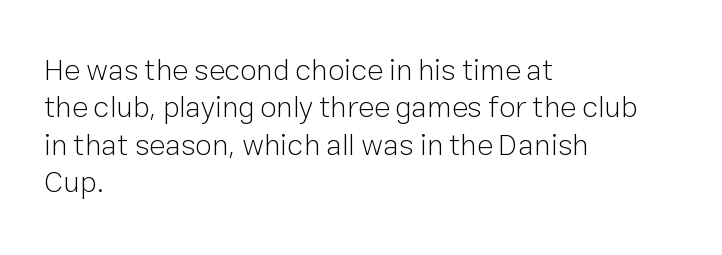
No extra tracking has been applied to these lines. The rendering uses a moderate line-height, typical for paragraphs. The space directly below the letters is spotless. Looks like regular typesetting: each glyph gets only the width it needs.
